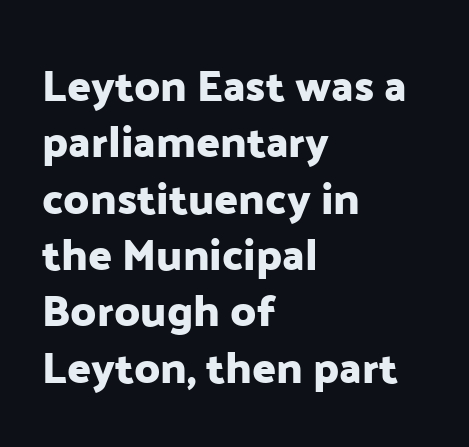
Q: Is the text italic (slanted)? A: No, it is upright.
Q: Is the typeface a serif or a sans-serif typeface? A: Sans-serif.
Q: Is the text underlined? A: No.
Q: How is the paragraph aligned? A: Left-aligned.
Q: Is the spacing between letters normal or unusually wide? A: Normal.
Q: Is the spacing between lines tight, normal or loose? A: Normal.
Q: Width (condensed, normal, or wide)? A: Normal.
Q: Stroke contrast? A: Low.
Q: x-height? A: Medium.
Q: Monospaced? A: No.
